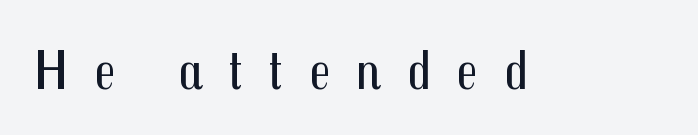
Q: Is the text bold? A: No.
Q: Is the text italic (slanted)? A: No, it is upright.
Q: Is the typeface a serif or a sans-serif typeface? A: Sans-serif.
Q: Is the text underlined? A: No.
Q: Is the spacing between letters normal or unusually wide? A: Unusually wide.
Q: Width (condensed, normal, or wide)? A: Condensed.
Q: Stroke contrast? A: Medium.
Q: x-height? A: Medium.
Q: Monospaced? A: No.
